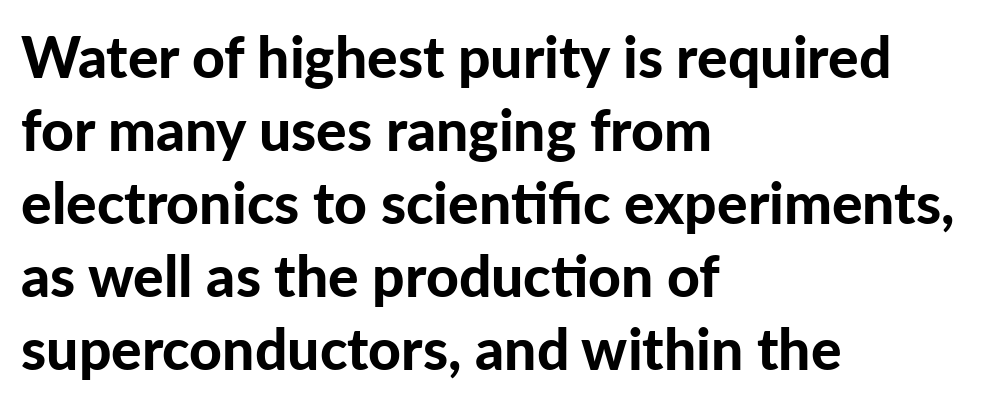
The image shows 57 px bold sans-serif type, upright; set left-aligned, normal line spacing (1.28x), normal letter spacing, not underlined; low stroke contrast and a medium x-height.
